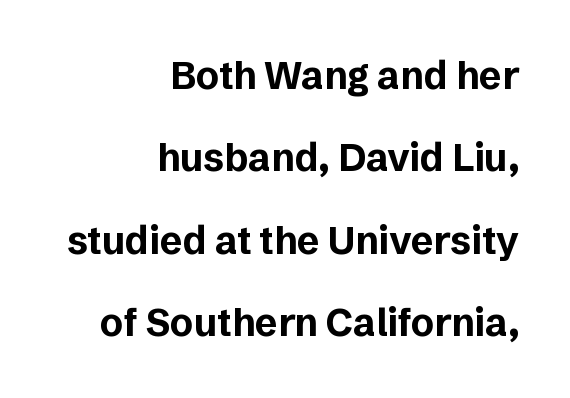
How are the letters spaced? Ordinarily, with no added tracking. What's the leading like? Stretched, with rows far apart. Note the varied advance widths — an 'i' is clearly narrower than an 'm'. The font's upright variant was chosen for this text.
